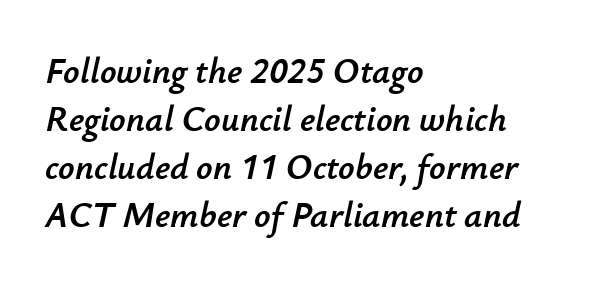
The image shows 36 px text type, italic (leaning right); set left-aligned, normal line spacing (1.33x), normal letter spacing, not underlined; low stroke contrast and a small x-height.
